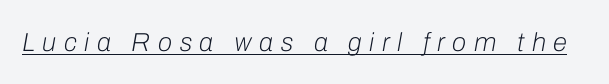
A rule runs beneath these lines of type. Substantial extra tracking has been applied to these lines. Is the type slanted? Yes — the strokes lean at a clear angle. No chunkiness to these letters — they're not bold.
